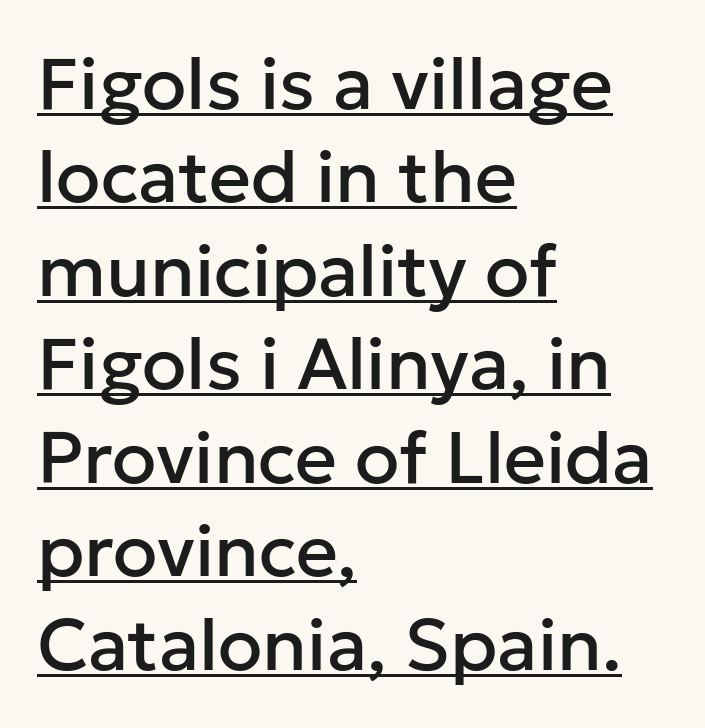
Q: Is the text italic (slanted)? A: No, it is upright.
Q: Is the typeface a serif or a sans-serif typeface? A: Sans-serif.
Q: Is the text underlined? A: Yes.
Q: How is the paragraph aligned? A: Left-aligned.
Q: Is the spacing between letters normal or unusually wide? A: Normal.
Q: Is the spacing between lines tight, normal or loose? A: Normal.
Q: Width (condensed, normal, or wide)? A: Normal.
Q: Stroke contrast? A: Low.
Q: x-height? A: Medium.
Q: Monospaced? A: No.
